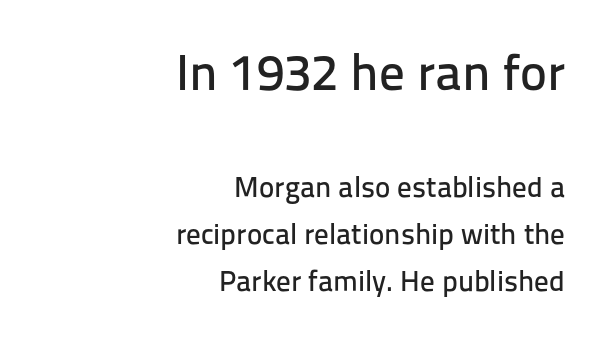
{"serif": "no", "italic": "no", "width": "normal", "stroke_contrast": "low", "x_height": "medium", "monospaced": "no", "underline": "no", "align": "right", "line_spacing": "normal", "line_spacing_ratio": 1.63, "letter_spacing": "normal", "letter_spacing_em": 0.0, "larger_block": "first", "size_ratio": 1.76, "glyph_px": 51}
